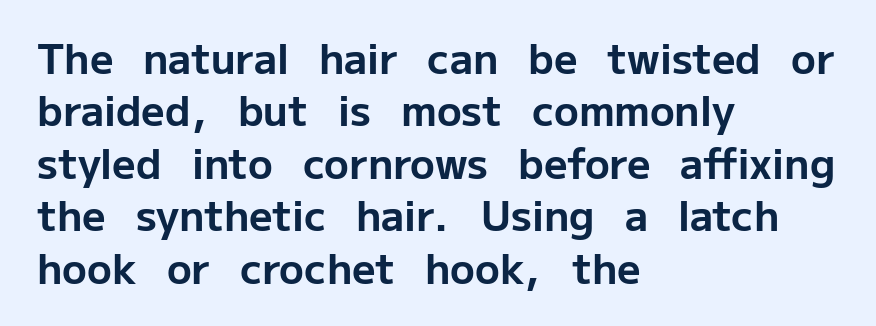
Q: Is the text bold? A: Yes.
Q: Is the text italic (slanted)? A: No, it is upright.
Q: Is the typeface a serif or a sans-serif typeface? A: Sans-serif.
Q: Is the text underlined? A: No.
Q: How is the paragraph aligned? A: Left-aligned.
Q: Is the spacing between letters normal or unusually wide? A: Normal.
Q: Is the spacing between lines tight, normal or loose? A: Normal.
Q: Width (condensed, normal, or wide)? A: Normal.
Q: Stroke contrast? A: Low.
Q: x-height? A: Medium.
Q: Monospaced? A: No.
